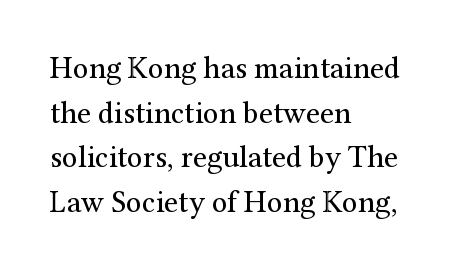
The image shows 31 px regular-weight serif type, upright; set left-aligned, normal line spacing (1.44x), normal letter spacing, not underlined; medium stroke contrast and a medium x-height.
